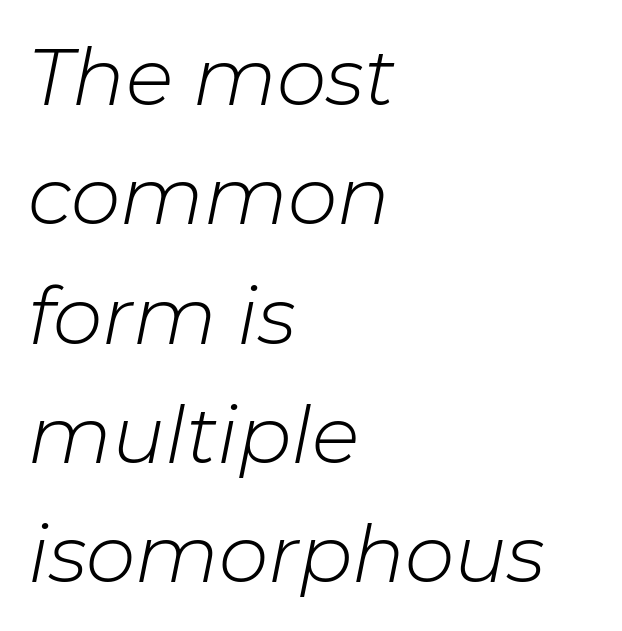
The image shows 79 px light type, italic (leaning right); set left-aligned, normal line spacing (1.51x), normal letter spacing, not underlined; low stroke contrast and a medium x-height.
